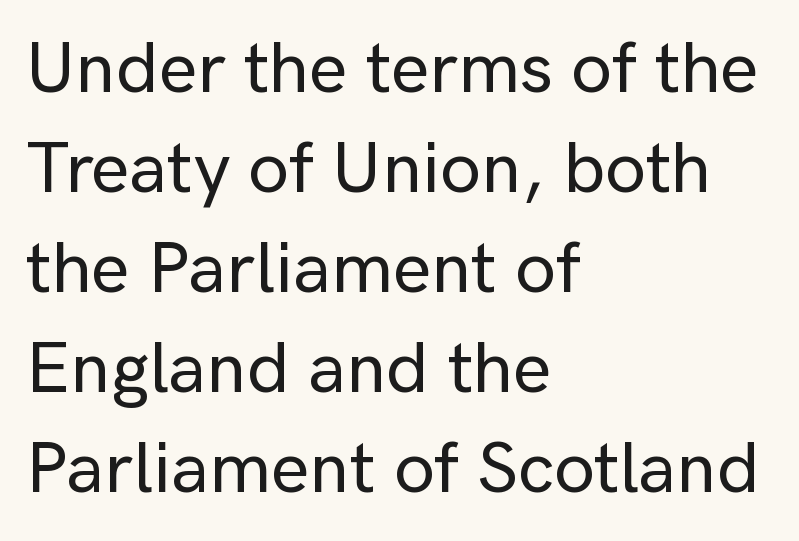
The image shows 73 px sans-serif type, upright; set left-aligned, normal line spacing (1.37x), normal letter spacing, not underlined; low stroke contrast and a medium x-height.
